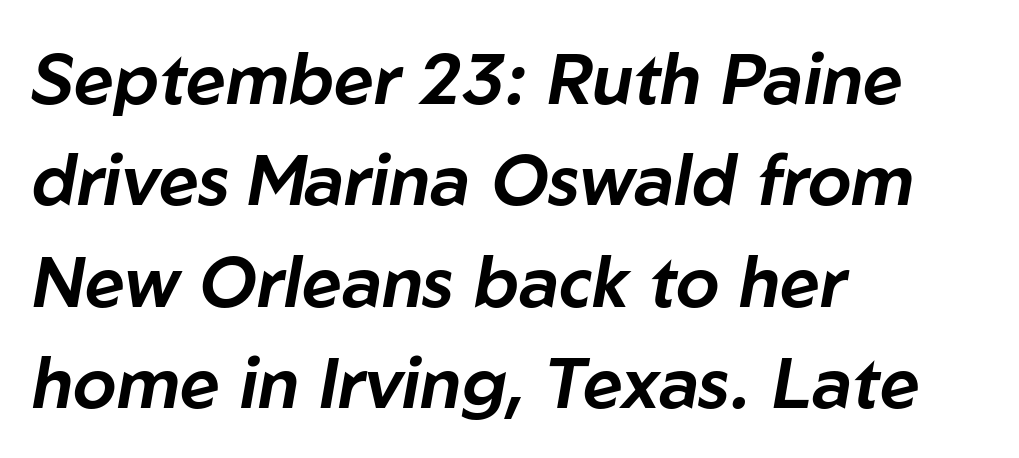
Do the characters align in a grid? No, the font is proportional. Horizontally, the lines are justified to the leading edge only. Just letters on the line, the space beneath them empty. Is the letter spacing exaggerated? No — it looks like the ordinary default. Does the lettering tilt? It does — this is italic.
